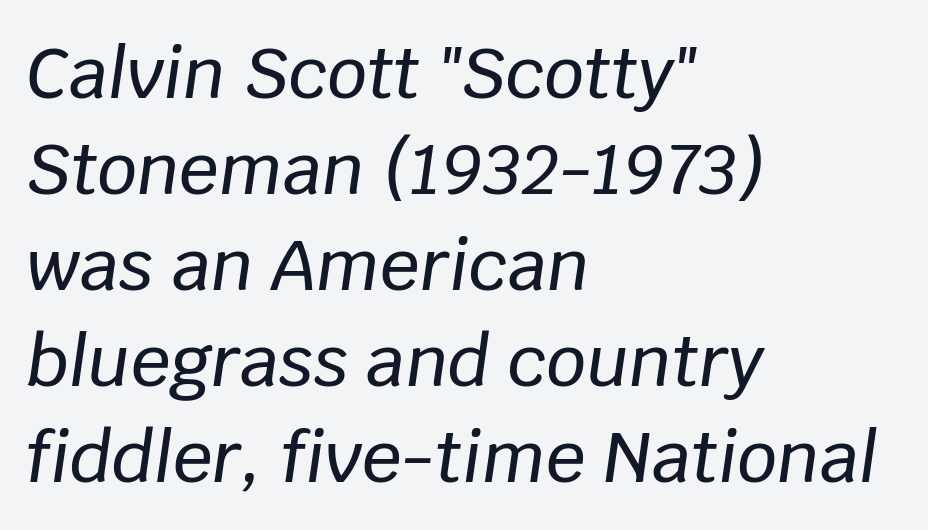
The image shows 70 px text type, italic (leaning right); set left-aligned, normal line spacing (1.37x), normal letter spacing, not underlined; low stroke contrast and a large x-height.
